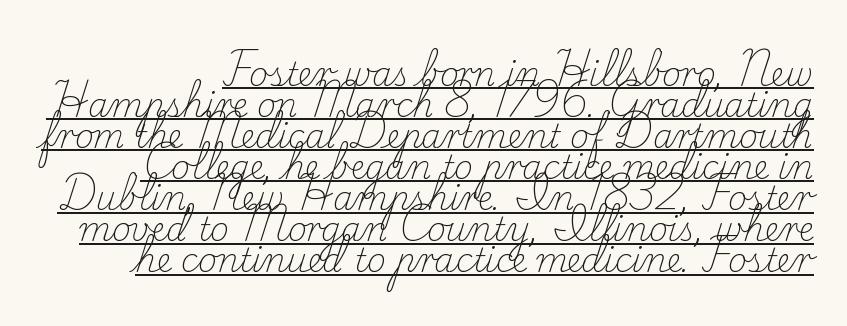
Q: Is the text bold? A: No.
Q: Is the text italic (slanted)? A: Yes.
Q: Is the typeface a serif or a sans-serif typeface? A: Serif.
Q: Is the text underlined? A: Yes.
Q: Is the spacing between letters normal or unusually wide? A: Normal.
Q: Is the spacing between lines tight, normal or loose? A: Tight.
Q: Width (condensed, normal, or wide)? A: Normal.
Q: Stroke contrast? A: Low.
Q: x-height? A: Small.
Q: Monospaced? A: No.
